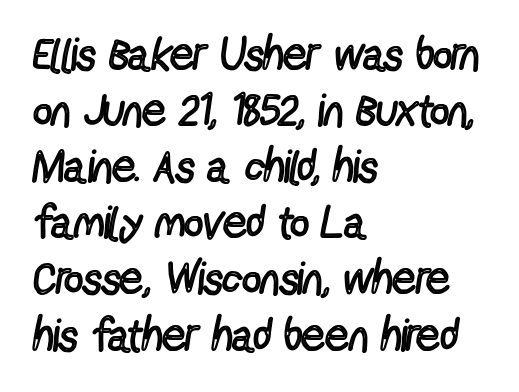
Is this a fixed-width face? No — the glyphs have proportional, varying widths. Serifs: no, the terminals of the letterforms are clean. The face used here is rendered with its standard letterfit. This is not heavy type; no bold has been used.
